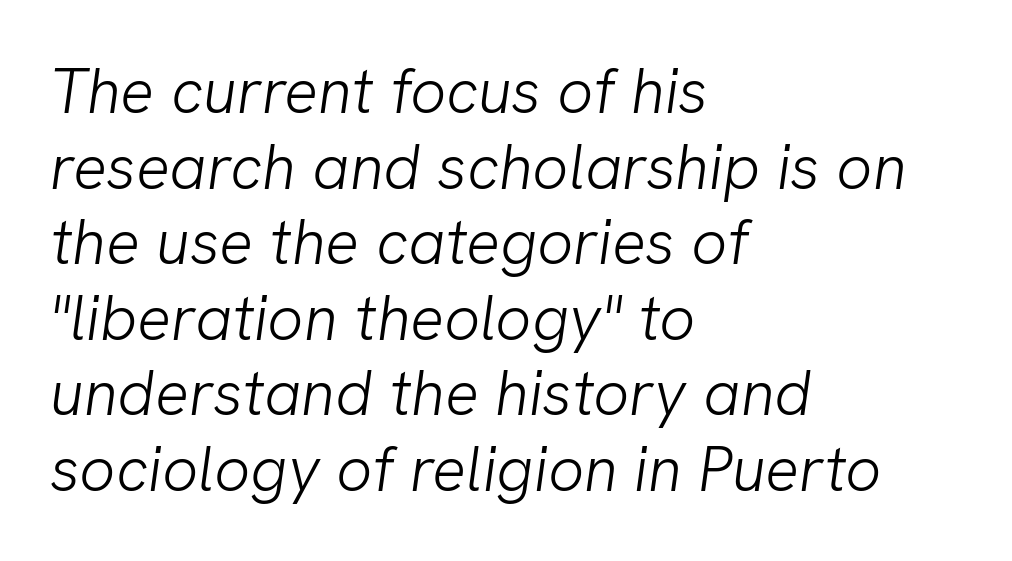
{"serif": "no", "bold": "no", "weight": "light", "width": "normal", "stroke_contrast": "low", "x_height": "medium", "monospaced": "no", "underline": "no", "align": "left", "line_spacing_ratio": 1.2, "letter_spacing": "normal", "letter_spacing_em": 0.0, "glyph_px": 63}
